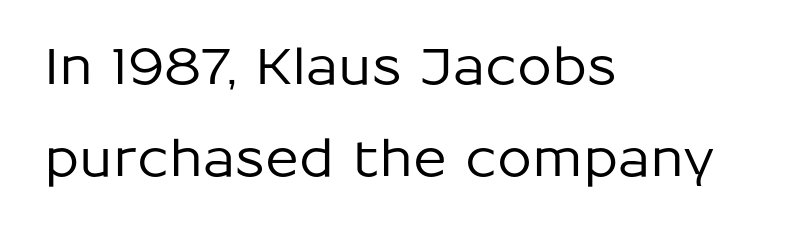
Q: Is the text italic (slanted)? A: No, it is upright.
Q: Is the typeface a serif or a sans-serif typeface? A: Sans-serif.
Q: Is the text underlined? A: No.
Q: How is the paragraph aligned? A: Left-aligned.
Q: Is the spacing between letters normal or unusually wide? A: Normal.
Q: Width (condensed, normal, or wide)? A: Normal.
Q: Stroke contrast? A: Low.
Q: x-height? A: Medium.
Q: Monospaced? A: No.
